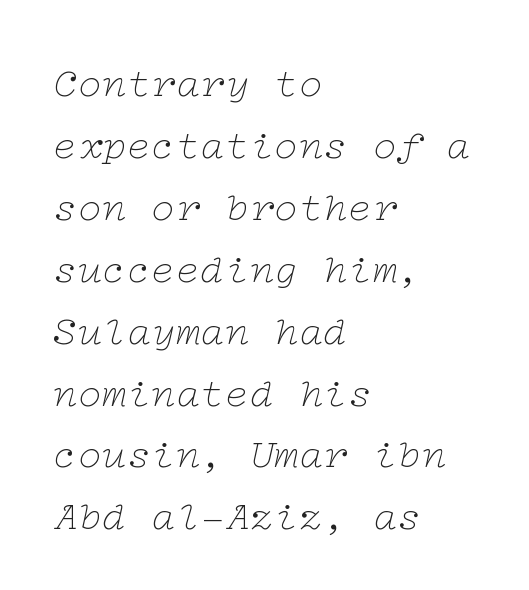
The image shows 41 px thin, wide serif type, italic (leaning right); set left-aligned, normal line spacing (1.51x), normal letter spacing, not underlined; low stroke contrast and a medium x-height.
